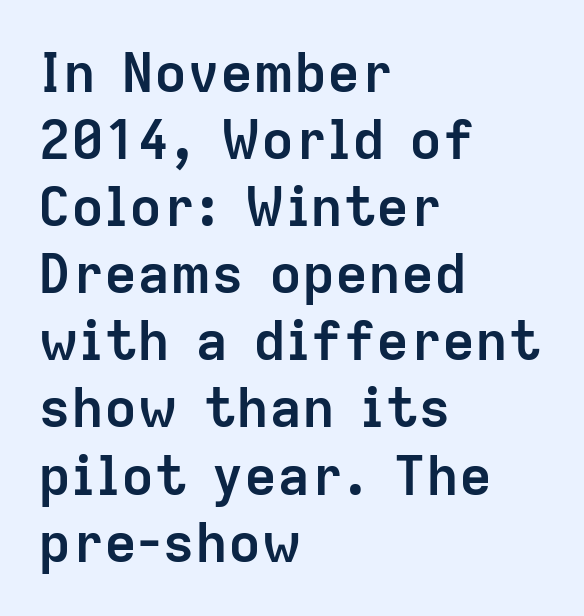
The image shows 55 px semibold sans-serif type, upright; set left-aligned, line spacing 1.22x, normal letter spacing, not underlined; low stroke contrast and a medium x-height.
